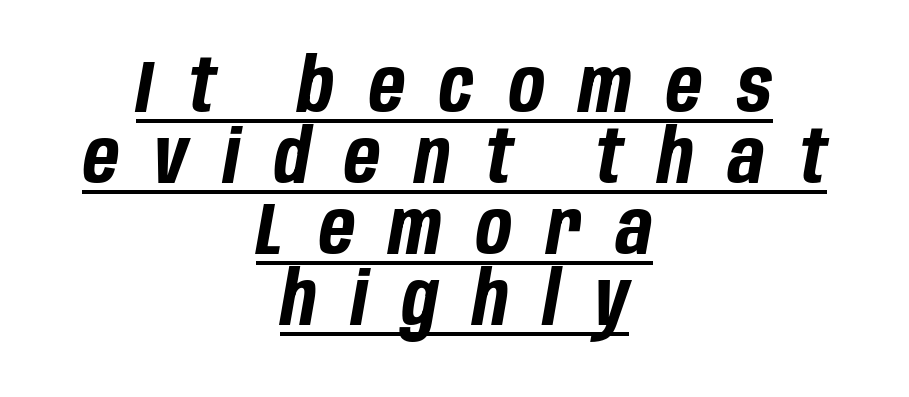
{"italic": "yes", "lean": "right", "slant_degrees": 10, "bold": "yes", "weight": "bold", "width": "condensed", "stroke_contrast": "low", "x_height": "large", "monospaced": "no", "underline": "yes", "align": "center", "line_spacing": "tight", "line_spacing_ratio": 0.96, "letter_spacing": "wide", "letter_spacing_em": 0.47, "glyph_px": 74}
